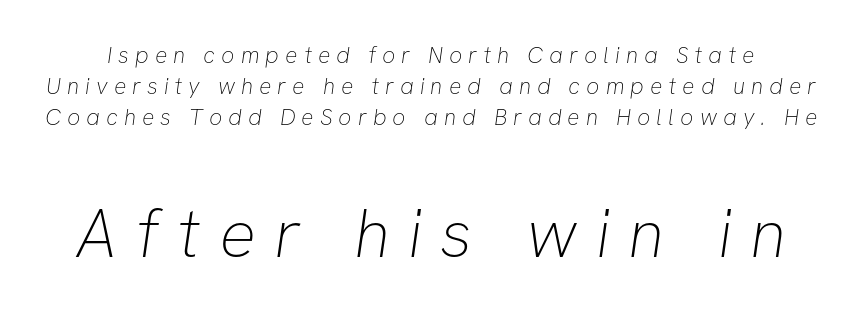
{"serif": "no", "bold": "no", "weight": "thin", "width": "normal", "stroke_contrast": "low", "x_height": "medium", "monospaced": "no", "underline": "no", "line_spacing": "normal", "line_spacing_ratio": 1.34, "letter_spacing": "wide", "letter_spacing_em": 0.26, "larger_block": "second", "size_ratio": 3.0, "glyph_px": 69}
